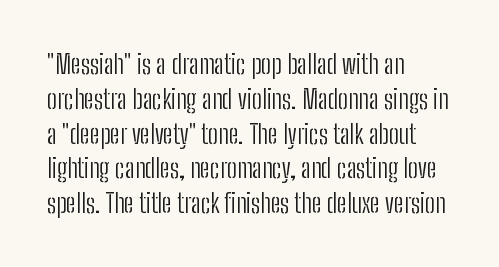
The image shows 27 px text type, upright; set left-aligned, normal line spacing (1.29x), normal letter spacing, not underlined.
